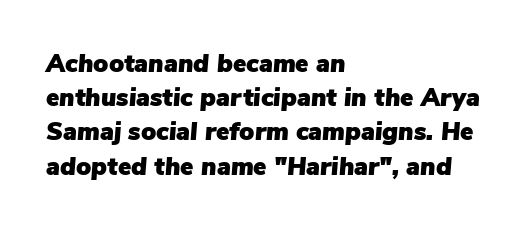
{"italic": "yes", "lean": "right", "slant_degrees": 5, "underline": "no", "align": "left", "line_spacing": "normal", "line_spacing_ratio": 1.37, "letter_spacing": "normal", "letter_spacing_em": 0.0, "glyph_px": 25}
